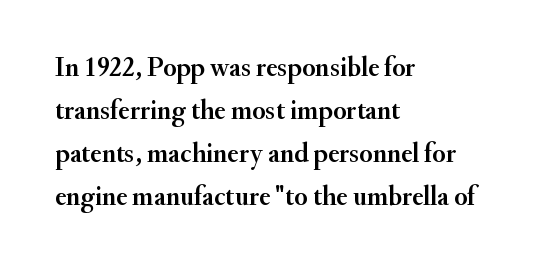
Notice how descenders clear the ascenders below comfortably — that's standard leading. Rendered with straight, roman letterforms. These lines keep a tight, regular rhythm from letter to letter. Only glyphs here, with clear space below each row. Line beginnings align vertically; line endings do not.
